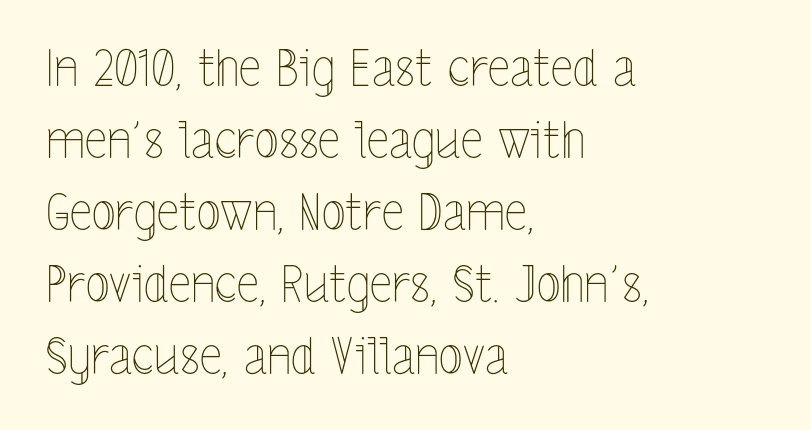
If you drew a ruler down the left edge, every line would touch it. Posture: upright roman. The gap between lines stays unmarked. Each new line begins a customary step beneath the previous one.
